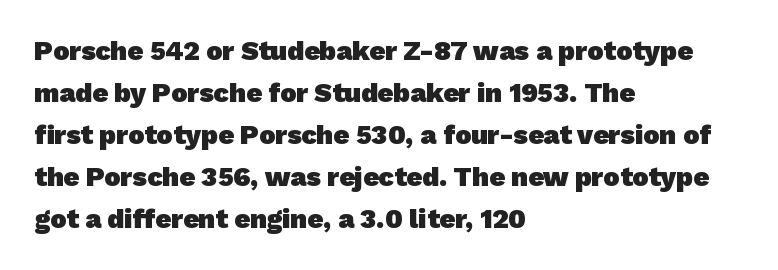
{"bold": "yes", "underline": "no", "align": "left", "line_spacing": "normal", "line_spacing_ratio": 1.56, "letter_spacing": "normal", "letter_spacing_em": 0.0, "glyph_px": 27}
